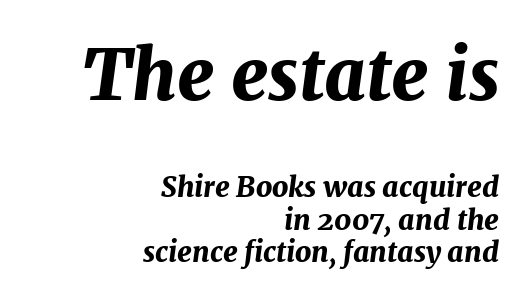
{"italic": "yes", "lean": "right", "slant_degrees": 7, "bold": "yes", "weight": "bold", "width": "normal", "stroke_contrast": "medium", "x_height": "medium", "monospaced": "no", "underline": "no", "align": "right", "line_spacing_ratio": 1.16, "letter_spacing": "normal", "letter_spacing_em": 0.0, "larger_block": "first", "size_ratio": 2.54, "glyph_px": 71}
